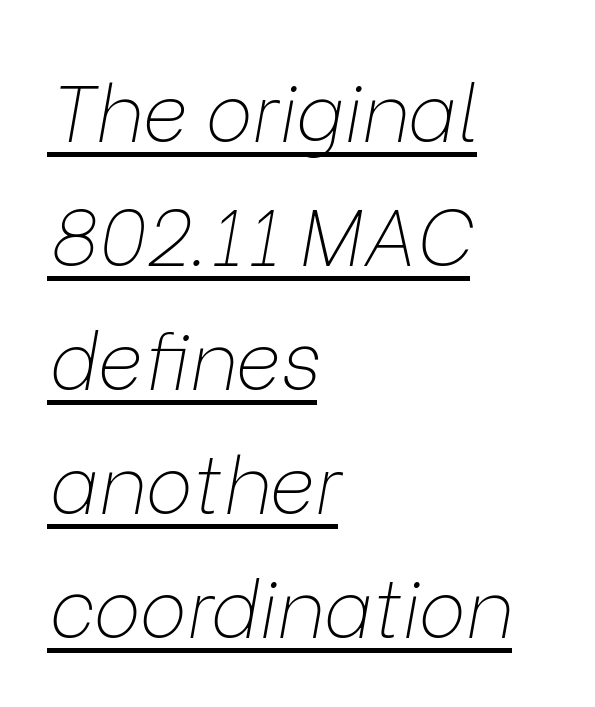
{"italic": "yes", "lean": "right", "slant_degrees": 9, "bold": "no", "weight": "thin", "width": "normal", "stroke_contrast": "low", "x_height": "medium", "monospaced": "no", "underline": "yes", "align": "left", "line_spacing": "normal", "line_spacing_ratio": 1.57, "letter_spacing": "normal", "letter_spacing_em": 0.0, "glyph_px": 79}
